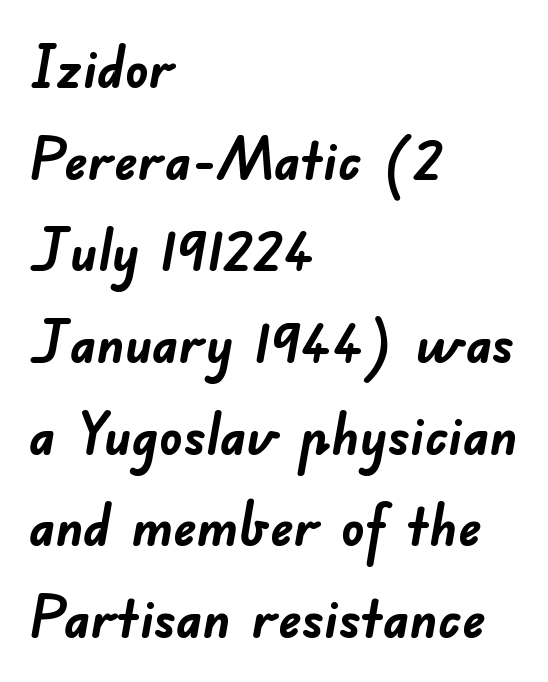
Q: Is the text bold? A: Yes.
Q: Is the typeface a serif or a sans-serif typeface? A: Sans-serif.
Q: Is the text underlined? A: No.
Q: How is the paragraph aligned? A: Left-aligned.
Q: Is the spacing between letters normal or unusually wide? A: Normal.
Q: Is the spacing between lines tight, normal or loose? A: Normal.
Q: Width (condensed, normal, or wide)? A: Normal.
Q: Stroke contrast? A: Low.
Q: x-height? A: Small.
Q: Monospaced? A: No.
